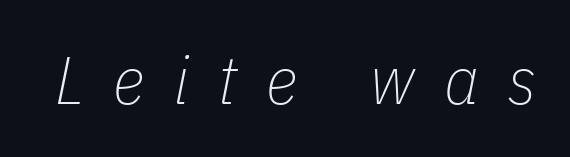
{"italic": "yes", "lean": "right", "slant_degrees": 11, "bold": "no", "weight": "thin", "width": "condensed", "stroke_contrast": "low", "x_height": "medium", "monospaced": "no", "underline": "no", "letter_spacing": "wide", "letter_spacing_em": 0.43, "glyph_px": 68}
